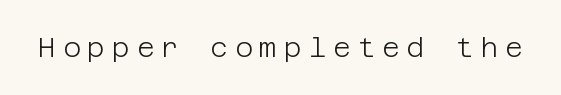
{"italic": "no", "bold": "no", "underline": "no", "letter_spacing": "wide", "letter_spacing_em": 0.26, "glyph_px": 27}
